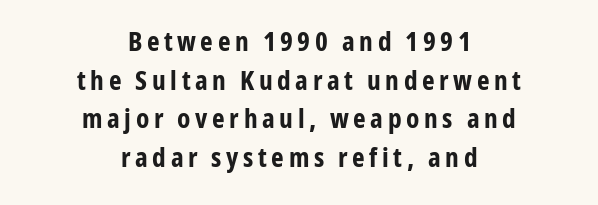
{"italic": "no", "bold": "yes", "underline": "no", "align": "center", "line_spacing": "normal", "line_spacing_ratio": 1.43, "glyph_px": 27}
